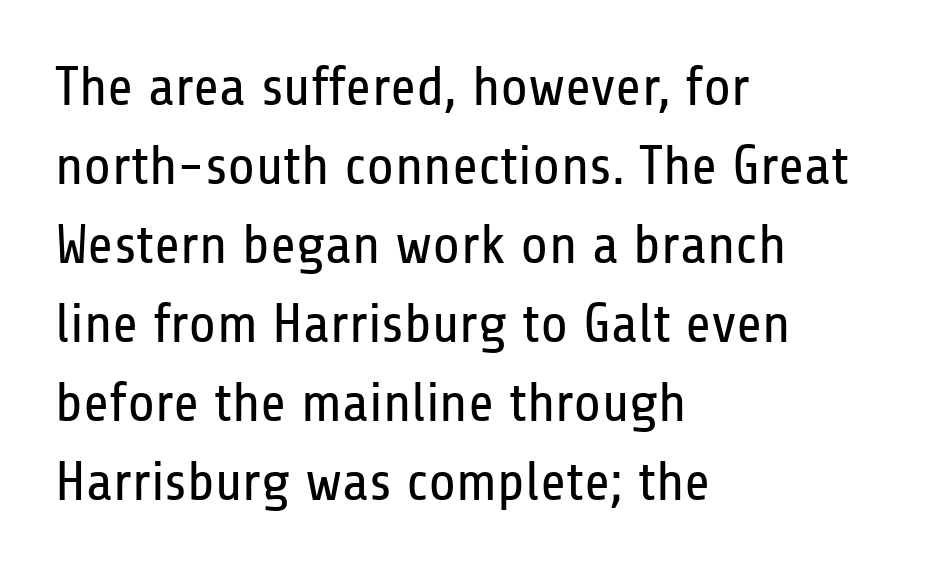
Here the designer chose a conventional face with non-uniform glyph widths. The text was rendered using a sans face with plain stroke endings. Posture: upright roman. The strokes are not fattened; the text isn't bold. The face used here is rendered with its standard letterfit.
